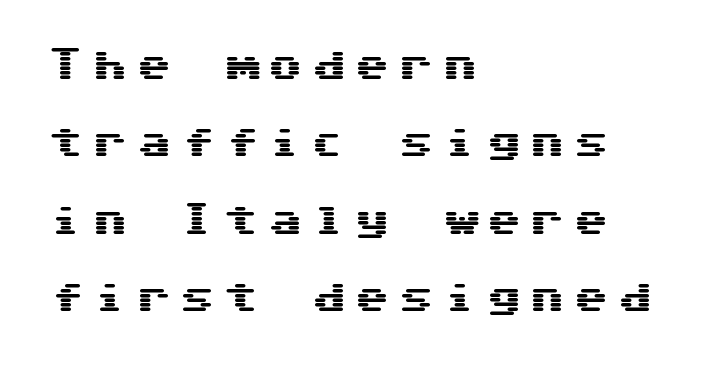
{"serif": "no", "italic": "no", "width": "wide", "stroke_contrast": "medium", "x_height": "medium", "monospaced": "yes", "underline": "no", "align": "left", "line_spacing": "loose", "line_spacing_ratio": 2.21, "letter_spacing": "wide", "letter_spacing_em": 0.25, "glyph_px": 35}
